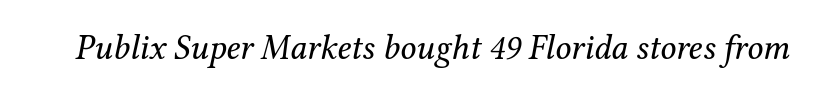
{"serif": "yes", "italic": "yes", "lean": "right", "slant_degrees": 12, "bold": "no", "weight": "regular", "width": "normal", "stroke_contrast": "medium", "x_height": "medium", "monospaced": "no", "underline": "no", "letter_spacing": "normal", "letter_spacing_em": 0.0, "glyph_px": 35}
